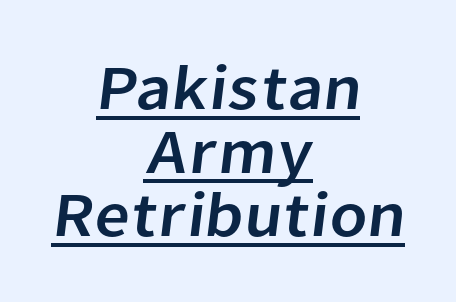
{"serif": "no", "width": "normal", "stroke_contrast": "low", "x_height": "medium", "monospaced": "no", "underline": "yes", "align": "center", "line_spacing": "tight", "line_spacing_ratio": 1.01, "letter_spacing": "normal", "letter_spacing_em": 0.0, "glyph_px": 63}
